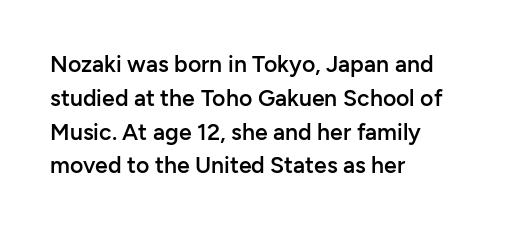
The image shows 23 px text type, upright; set left-aligned, normal line spacing (1.47x), normal letter spacing, not underlined.
